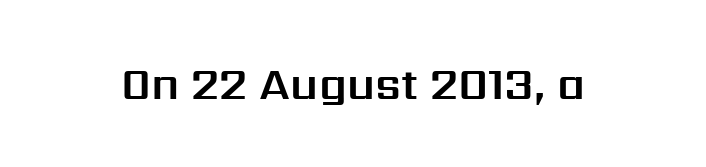
{"serif": "no", "italic": "no", "width": "normal", "stroke_contrast": "medium", "x_height": "medium", "monospaced": "no", "underline": "no", "letter_spacing": "normal", "letter_spacing_em": 0.0, "glyph_px": 44}
